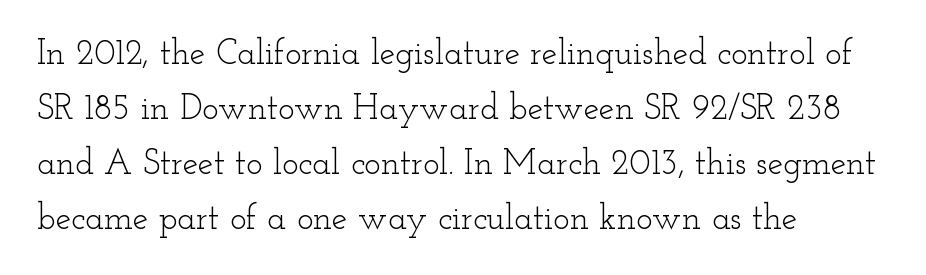
Q: Is the text bold? A: No.
Q: Is the text italic (slanted)? A: No, it is upright.
Q: Is the typeface a serif or a sans-serif typeface? A: Serif.
Q: Is the text underlined? A: No.
Q: How is the paragraph aligned? A: Left-aligned.
Q: Is the spacing between letters normal or unusually wide? A: Normal.
Q: Is the spacing between lines tight, normal or loose? A: Normal.
Q: Width (condensed, normal, or wide)? A: Wide.
Q: Stroke contrast? A: Low.
Q: x-height? A: Small.
Q: Monospaced? A: No.
